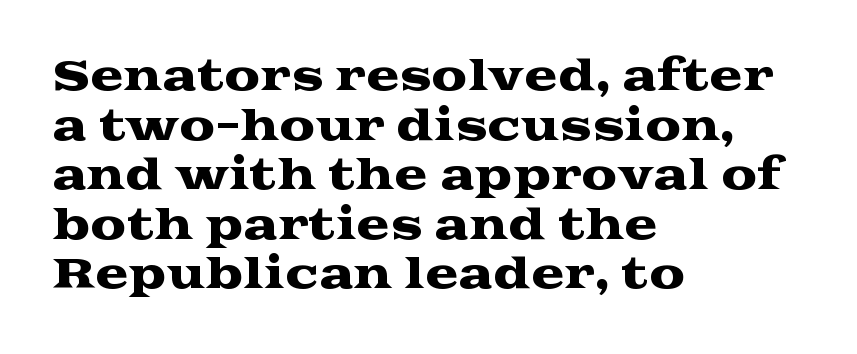
Type without underlining. Horizontally, the lines are justified to the leading edge only. The face used here is seriffed, in the tradition of book romans. The font's upright variant was chosen for this text. These lines are rendered in a variable-pitch font. Honestly, the letter spacing is just normal — you wouldn't notice it.
